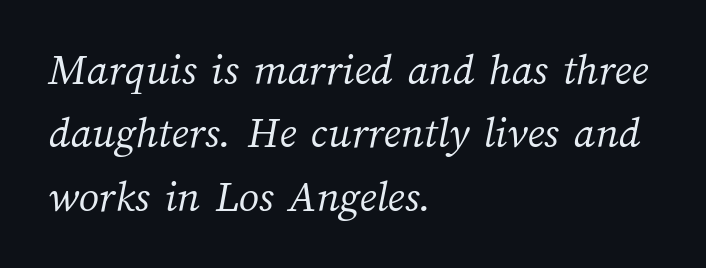
Q: Is the text bold? A: No.
Q: Is the text underlined? A: No.
Q: How is the paragraph aligned? A: Left-aligned.
Q: Is the spacing between letters normal or unusually wide? A: Normal.
Q: Is the spacing between lines tight, normal or loose? A: Normal.
Q: Width (condensed, normal, or wide)? A: Normal.
Q: Stroke contrast? A: Medium.
Q: x-height? A: Medium.
Q: Monospaced? A: No.
